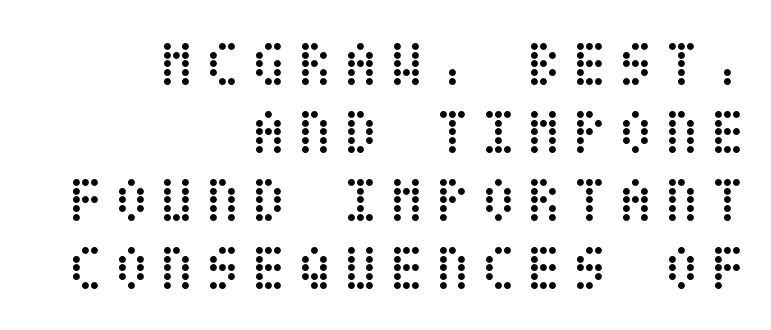
{"italic": "no", "bold": "no", "weight": "regular", "width": "condensed", "stroke_contrast": "low", "x_height": "large", "underline": "no", "align": "right", "line_spacing": "tight", "line_spacing_ratio": 1.06, "glyph_px": 64}
